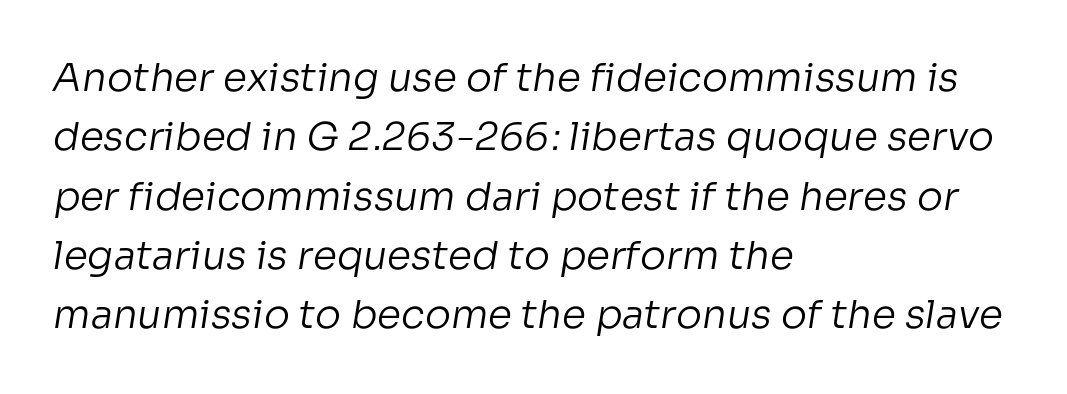
{"serif": "no", "bold": "no", "weight": "regular", "width": "normal", "stroke_contrast": "low", "x_height": "medium", "monospaced": "no", "underline": "no", "align": "left", "line_spacing": "normal", "line_spacing_ratio": 1.52, "letter_spacing": "normal", "letter_spacing_em": 0.0, "glyph_px": 39}
